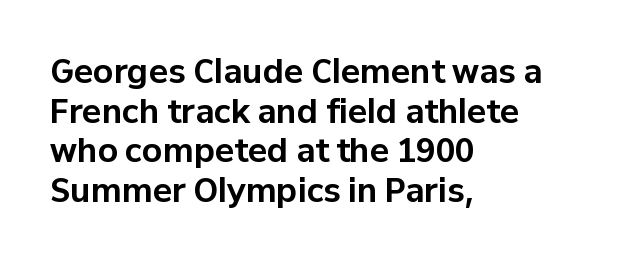
The rendering keeps characters at their native spacing. The characters display no serif detailing; their extremities are plain. The paragraph shown leans on its left margin. The font's upright variant was chosen for this text. Every letter is thick-stroked: bold, no question. Character widths vary here, with narrow letters taking less room than wide ones.
